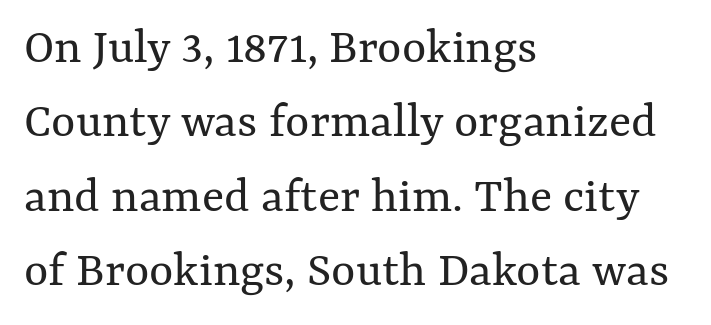
Q: Is the text bold? A: No.
Q: Is the text italic (slanted)? A: No, it is upright.
Q: Is the text underlined? A: No.
Q: How is the paragraph aligned? A: Left-aligned.
Q: Is the spacing between letters normal or unusually wide? A: Normal.
Q: Is the spacing between lines tight, normal or loose? A: Normal.
Q: Width (condensed, normal, or wide)? A: Normal.
Q: Stroke contrast? A: Medium.
Q: x-height? A: Medium.
Q: Monospaced? A: No.
